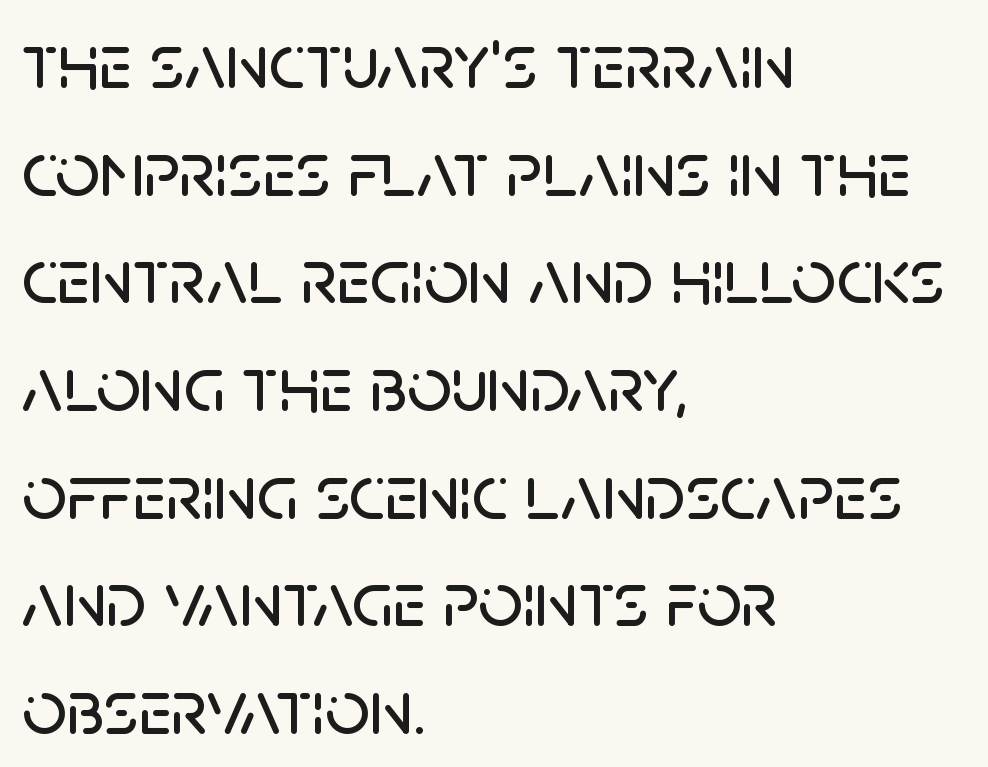
Does the leading feel generous? No, just average. Check under the words: just untouched page. You could not count columns in this text — the font is proportionally spaced. Rendered with straight, roman letterforms. Where is the straight margin? On the left. Stroke terminals: plain, sans-serif.
